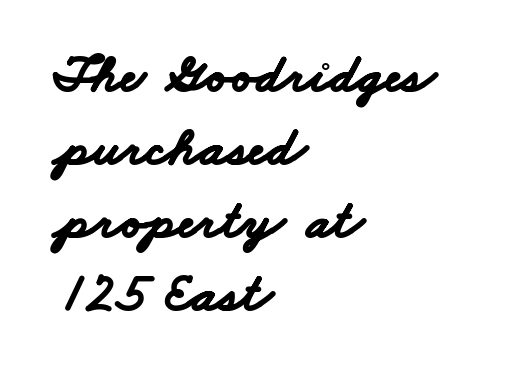
Q: Is the text bold? A: Yes.
Q: Is the typeface a serif or a sans-serif typeface? A: Sans-serif.
Q: Is the text underlined? A: No.
Q: How is the paragraph aligned? A: Left-aligned.
Q: Is the spacing between letters normal or unusually wide? A: Normal.
Q: Is the spacing between lines tight, normal or loose? A: Normal.
Q: Width (condensed, normal, or wide)? A: Wide.
Q: Stroke contrast? A: Low.
Q: x-height? A: Small.
Q: Monospaced? A: No.
